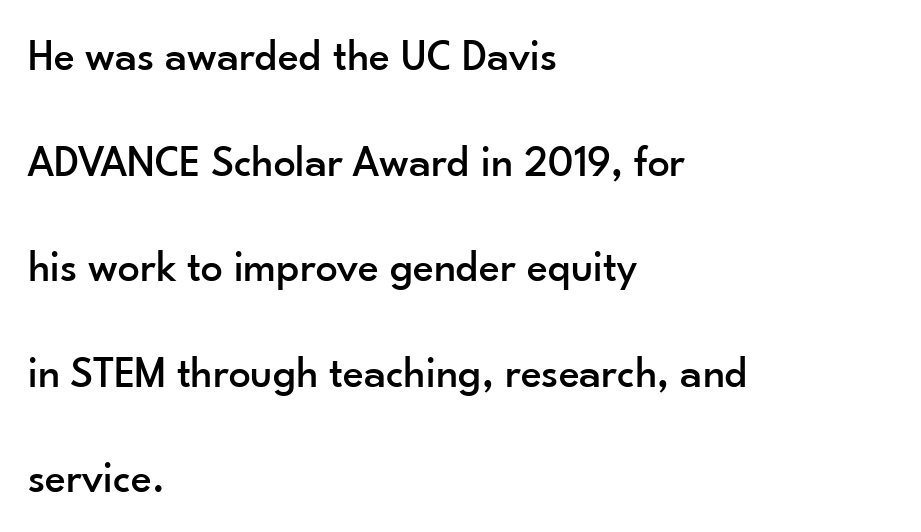
Q: Is the text italic (slanted)? A: No, it is upright.
Q: Is the typeface a serif or a sans-serif typeface? A: Sans-serif.
Q: Is the text underlined? A: No.
Q: How is the paragraph aligned? A: Left-aligned.
Q: Is the spacing between letters normal or unusually wide? A: Normal.
Q: Is the spacing between lines tight, normal or loose? A: Loose.
Q: Width (condensed, normal, or wide)? A: Normal.
Q: Stroke contrast? A: Low.
Q: x-height? A: Small.
Q: Monospaced? A: No.
